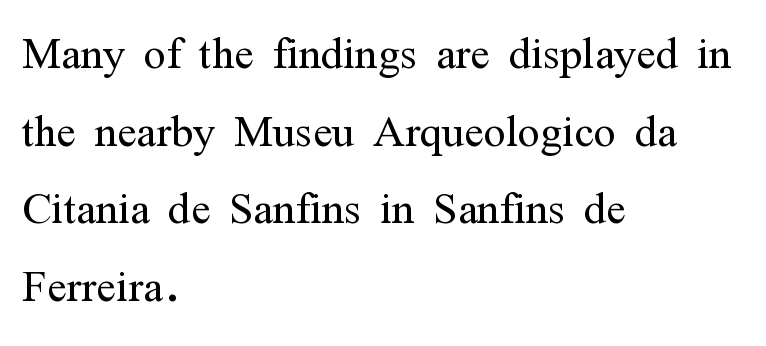
Character widths vary here, with narrow letters taking less room than wide ones. Visually the block forms a straight wall on the left and a jagged coastline on the right. The letterforms sit shoulder to shoulder at normal distance. Each row of text sits above clean, open space. Honestly, the row spacing looks completely unremarkable.
